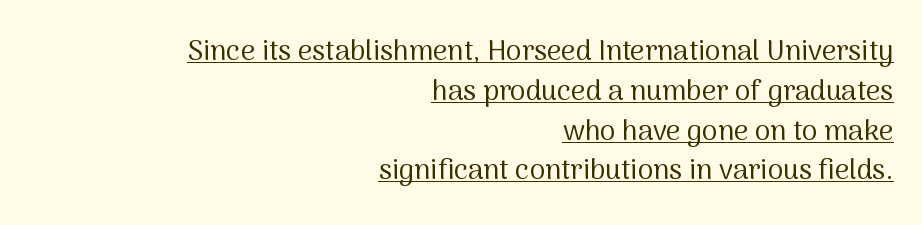
Q: Is the text bold? A: No.
Q: Is the text italic (slanted)? A: No, it is upright.
Q: Is the typeface a serif or a sans-serif typeface? A: Sans-serif.
Q: Is the text underlined? A: Yes.
Q: How is the paragraph aligned? A: Right-aligned.
Q: Is the spacing between letters normal or unusually wide? A: Normal.
Q: Is the spacing between lines tight, normal or loose? A: Normal.
Q: Width (condensed, normal, or wide)? A: Normal.
Q: Stroke contrast? A: Medium.
Q: x-height? A: Medium.
Q: Monospaced? A: No.
